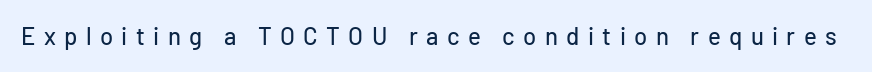
{"italic": "no", "underline": "no", "letter_spacing": "wide", "letter_spacing_em": 0.35, "glyph_px": 24}
